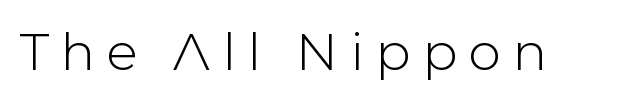
The image shows 52 px sans-serif type, upright; set unusually wide letter spacing (+0.22 em), not underlined; low stroke contrast and a medium x-height.
